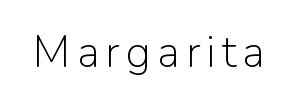
{"serif": "no", "italic": "no", "bold": "no", "weight": "light", "width": "normal", "stroke_contrast": "low", "x_height": "medium", "monospaced": "no", "underline": "no", "glyph_px": 44}
